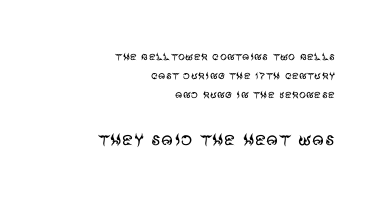
In terms of leading, this rendering sits right in the middle. Line endings align vertically; line beginnings do not. Weight: regular or lighter. In terms of letterspacing, this is plain default setting. Whoever set this made the second block the dominant, larger element.
